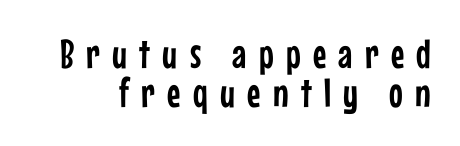
{"serif": "no", "italic": "no", "width": "condensed", "stroke_contrast": "low", "x_height": "medium", "monospaced": "no", "underline": "no", "line_spacing": "tight", "line_spacing_ratio": 0.96, "letter_spacing": "wide", "letter_spacing_em": 0.3, "glyph_px": 41}
